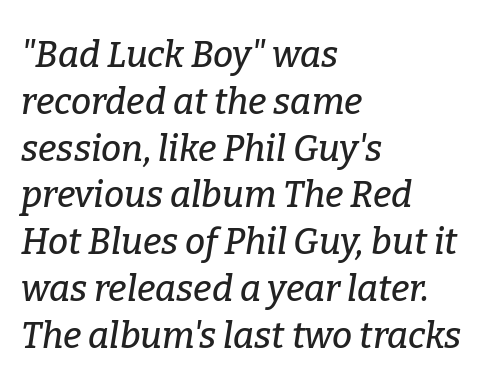
The image shows 36 px serif type, italic (leaning right); set left-aligned, normal line spacing (1.3x), normal letter spacing, not underlined; low stroke contrast and a medium x-height.
